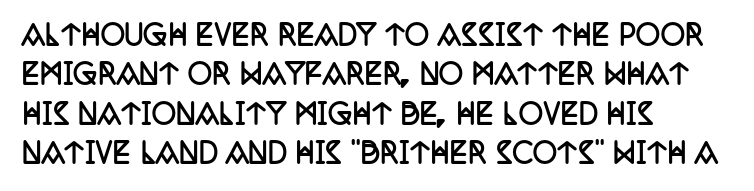
Q: Is the text bold? A: Yes.
Q: Is the text italic (slanted)? A: No, it is upright.
Q: Is the text underlined? A: No.
Q: How is the paragraph aligned? A: Left-aligned.
Q: Is the spacing between letters normal or unusually wide? A: Normal.
Q: Is the spacing between lines tight, normal or loose? A: Normal.
